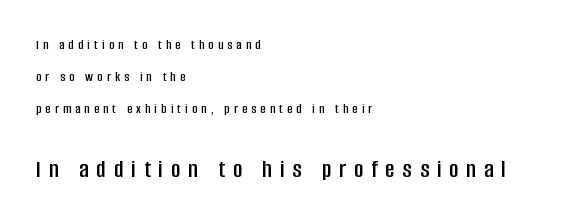
The image shows 26 px text type, upright; set left-aligned, loose line spacing (2.28x), unusually wide letter spacing (+0.3 em), not underlined; the second (bottom) block is 1.86x larger.
